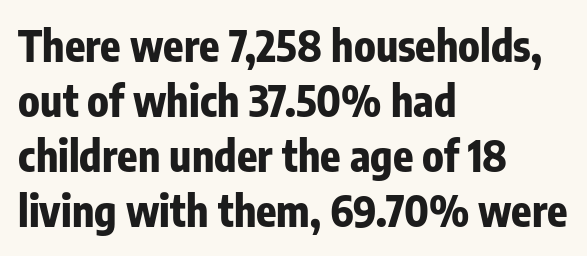
Q: Is the text bold? A: Yes.
Q: Is the text italic (slanted)? A: No, it is upright.
Q: Is the typeface a serif or a sans-serif typeface? A: Sans-serif.
Q: Is the text underlined? A: No.
Q: How is the paragraph aligned? A: Left-aligned.
Q: Is the spacing between letters normal or unusually wide? A: Normal.
Q: Is the spacing between lines tight, normal or loose? A: Normal.
Q: Width (condensed, normal, or wide)? A: Condensed.
Q: Stroke contrast? A: Low.
Q: x-height? A: Medium.
Q: Monospaced? A: No.
